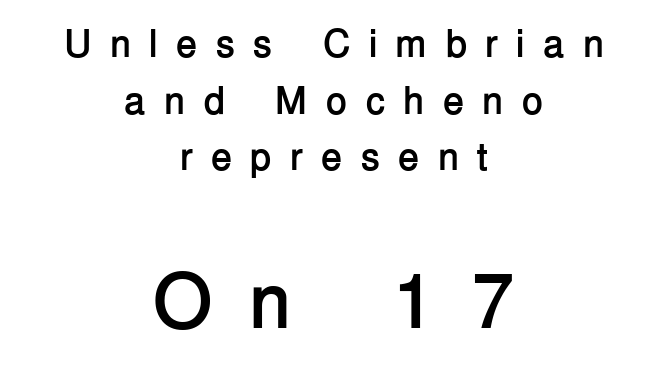
Q: Is the text bold? A: Yes.
Q: Is the text italic (slanted)? A: No, it is upright.
Q: Is the typeface a serif or a sans-serif typeface? A: Sans-serif.
Q: Is the text underlined? A: No.
Q: How is the paragraph aligned? A: Centered.
Q: Is the spacing between letters normal or unusually wide? A: Unusually wide.
Q: Is the spacing between lines tight, normal or loose? A: Normal.
Q: Which block of text is set in a larger size, the first (top) or the second (bottom)? A: The second (bottom) one.
Q: Width (condensed, normal, or wide)? A: Normal.
Q: Stroke contrast? A: Low.
Q: x-height? A: Medium.
Q: Monospaced? A: No.
